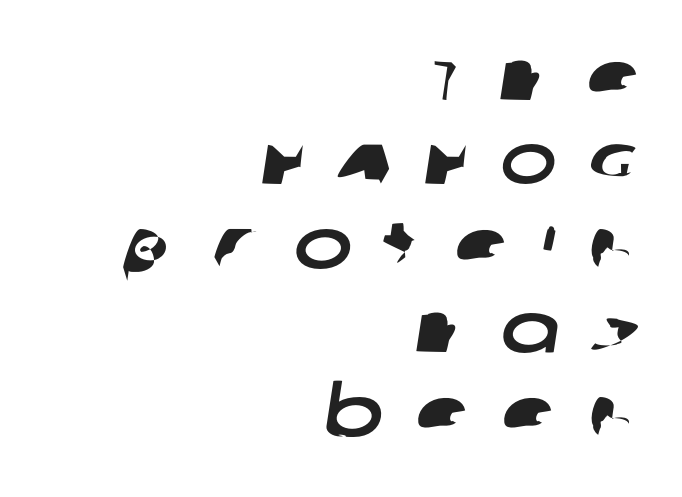
Q: Is the typeface a serif or a sans-serif typeface? A: Sans-serif.
Q: Is the text underlined? A: No.
Q: How is the paragraph aligned? A: Right-aligned.
Q: Is the spacing between letters normal or unusually wide? A: Unusually wide.
Q: Width (condensed, normal, or wide)? A: Wide.
Q: Stroke contrast? A: Low.
Q: x-height? A: Large.
Q: Monospaced? A: No.
